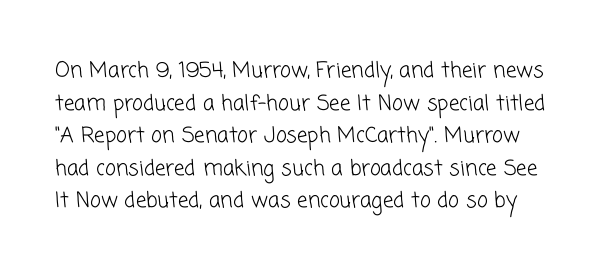
Ink coverage per letter is moderate at most. The area under the type is left untouched. Nothing unusual about the tracking: characters are spaced as the font intends. The lines sit at an ordinary, default distance from one another.
